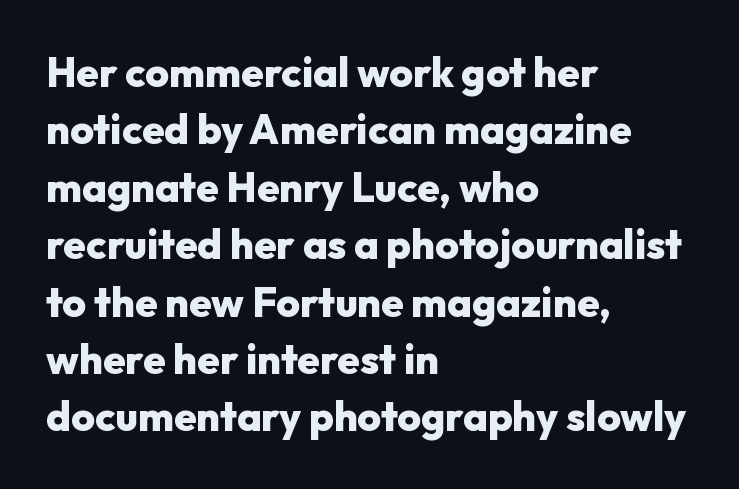
{"serif": "no", "italic": "no", "bold": "yes", "weight": "heavy", "width": "normal", "stroke_contrast": "low", "x_height": "medium", "monospaced": "no", "underline": "no", "align": "left", "line_spacing": "normal", "line_spacing_ratio": 1.4, "letter_spacing": "normal", "letter_spacing_em": 0.0, "glyph_px": 41}
